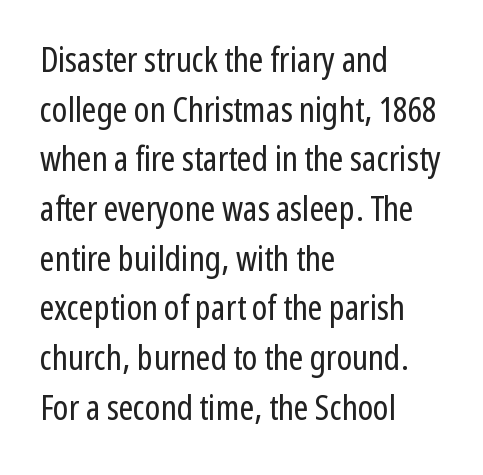
Q: Is the text bold? A: No.
Q: Is the text italic (slanted)? A: No, it is upright.
Q: Is the typeface a serif or a sans-serif typeface? A: Sans-serif.
Q: Is the text underlined? A: No.
Q: How is the paragraph aligned? A: Left-aligned.
Q: Is the spacing between letters normal or unusually wide? A: Normal.
Q: Is the spacing between lines tight, normal or loose? A: Normal.
Q: Width (condensed, normal, or wide)? A: Condensed.
Q: Stroke contrast? A: Low.
Q: x-height? A: Medium.
Q: Monospaced? A: No.
